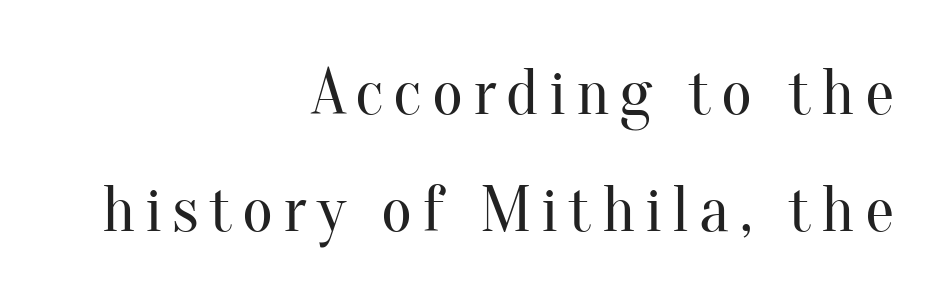
The image shows 66 px regular-weight serif type, upright; set right-aligned, line spacing 1.77x, not underlined; medium stroke contrast and a small x-height.
